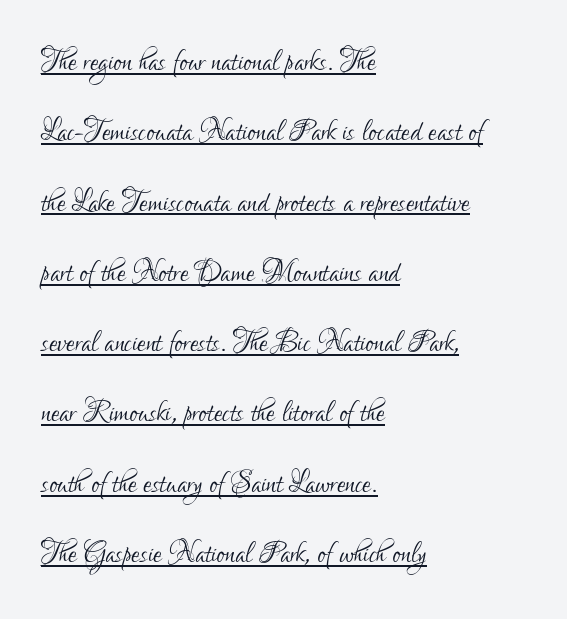
Q: Is the text bold? A: No.
Q: Is the text italic (slanted)? A: Yes.
Q: Is the typeface a serif or a sans-serif typeface? A: Sans-serif.
Q: Is the text underlined? A: Yes.
Q: How is the paragraph aligned? A: Left-aligned.
Q: Is the spacing between letters normal or unusually wide? A: Normal.
Q: Width (condensed, normal, or wide)? A: Condensed.
Q: Stroke contrast? A: Low.
Q: x-height? A: Small.
Q: Monospaced? A: No.
